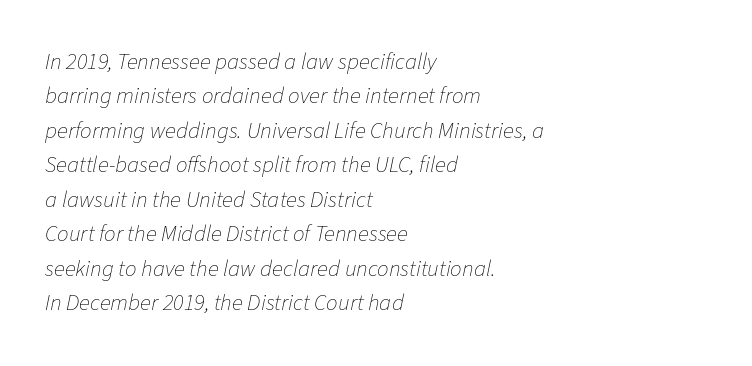
{"italic": "yes", "lean": "right", "slant_degrees": 11, "bold": "no", "underline": "no", "align": "left", "line_spacing": "normal", "line_spacing_ratio": 1.5, "letter_spacing": "normal", "letter_spacing_em": 0.0, "glyph_px": 23}
